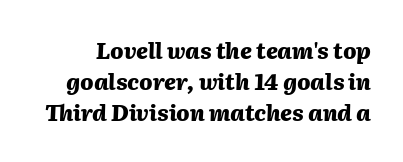
{"italic": "yes", "lean": "right", "slant_degrees": 2, "bold": "yes", "underline": "no", "line_spacing": "normal", "line_spacing_ratio": 1.42, "letter_spacing": "normal", "letter_spacing_em": 0.0, "glyph_px": 22}
